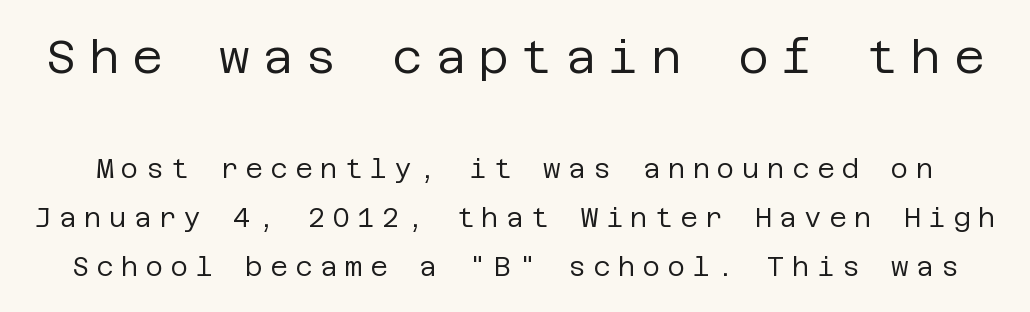
The image shows 47 px regular-weight sans-serif type, upright; set line spacing 1.83x, unusually wide letter spacing (+0.27 em), not underlined; the first (top) block is 1.74x larger; low stroke contrast and a large x-height.
